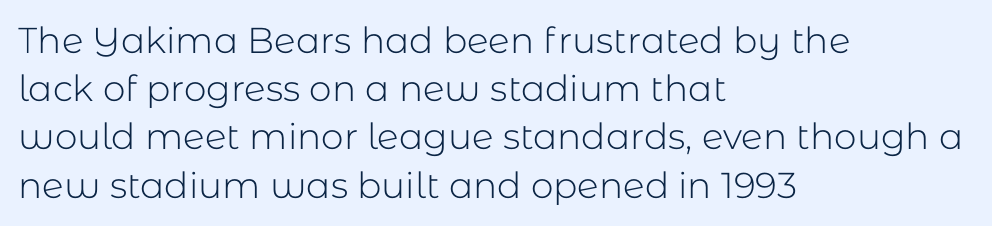
The image shows 36 px light sans-serif type, upright; set left-aligned, normal line spacing (1.34x), normal letter spacing, not underlined; low stroke contrast and a medium x-height.
